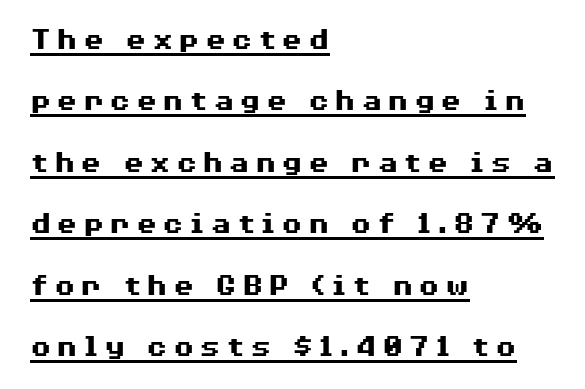
Q: Is the text bold? A: Yes.
Q: Is the text italic (slanted)? A: No, it is upright.
Q: Is the typeface a serif or a sans-serif typeface? A: Sans-serif.
Q: Is the text underlined? A: Yes.
Q: How is the paragraph aligned? A: Left-aligned.
Q: Is the spacing between lines tight, normal or loose? A: Loose.
Q: Width (condensed, normal, or wide)? A: Wide.
Q: Stroke contrast? A: Medium.
Q: x-height? A: Medium.
Q: Monospaced? A: No.
